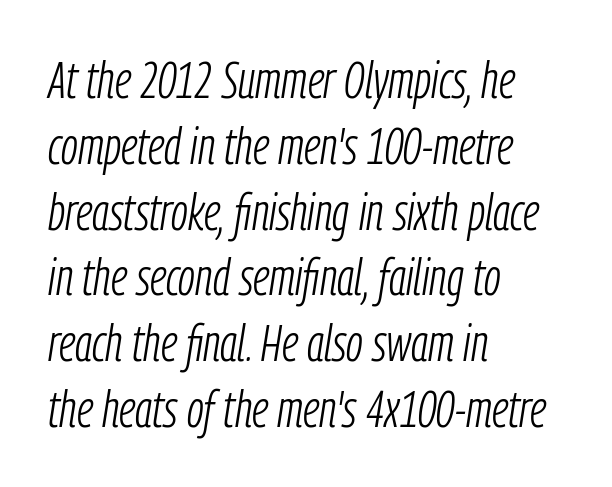
The image shows 51 px light, condensed type, italic (leaning right); set left-aligned, normal line spacing (1.29x), normal letter spacing, not underlined; low stroke contrast and a medium x-height.
